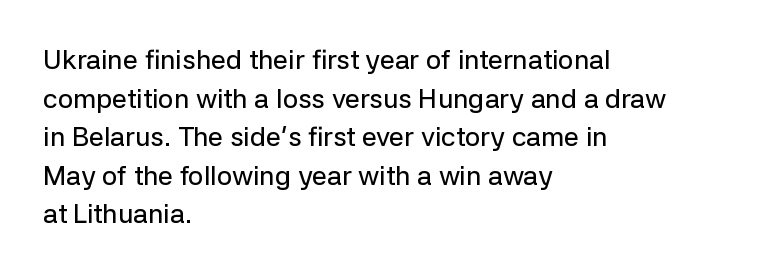
Q: Is the text italic (slanted)? A: No, it is upright.
Q: Is the text underlined? A: No.
Q: How is the paragraph aligned? A: Left-aligned.
Q: Is the spacing between letters normal or unusually wide? A: Normal.
Q: Is the spacing between lines tight, normal or loose? A: Normal.
